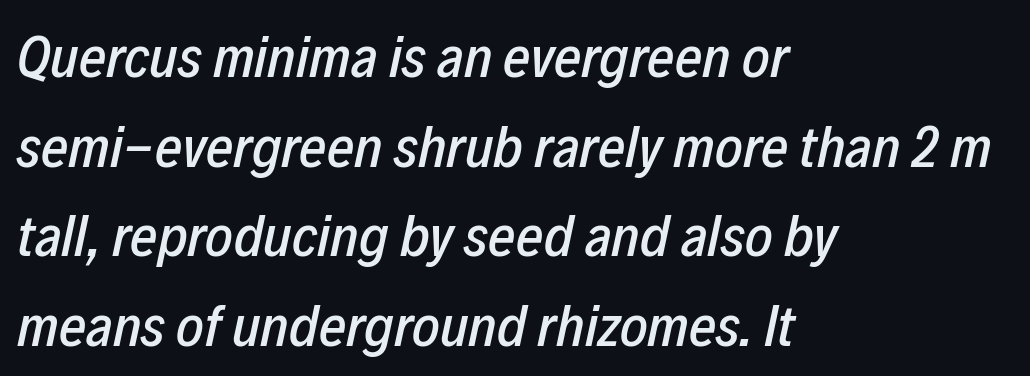
{"italic": "yes", "lean": "right", "slant_degrees": 12, "width": "condensed", "stroke_contrast": "low", "x_height": "medium", "monospaced": "no", "underline": "no", "align": "left", "line_spacing": "normal", "line_spacing_ratio": 1.52, "letter_spacing": "normal", "letter_spacing_em": 0.0, "glyph_px": 59}
